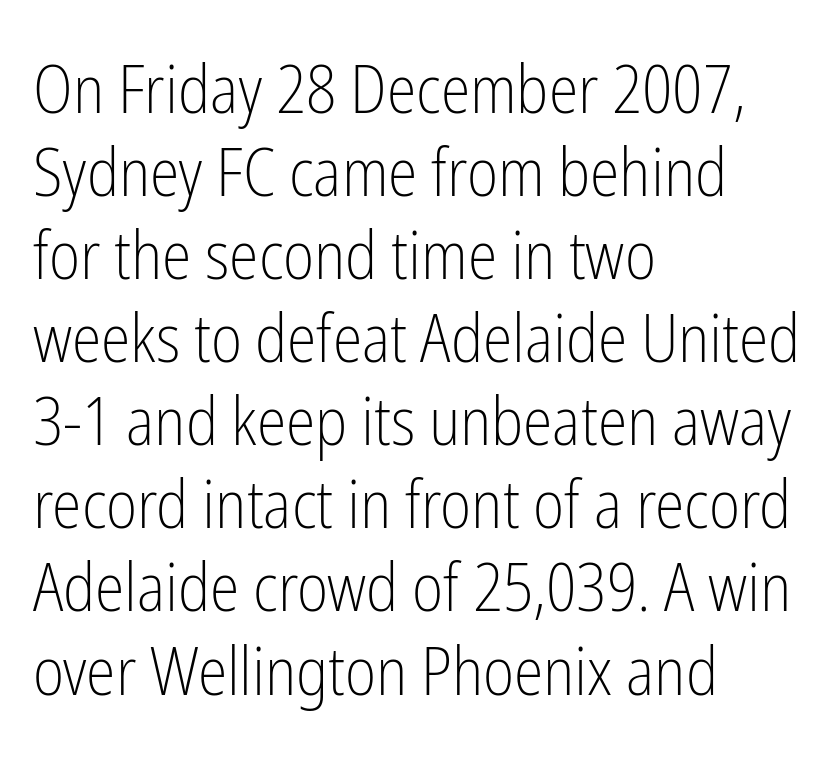
Here the glyphs are tracked normally, forming tight word shapes. The passage shown is typed in a proportional face where columns would drift. The face looks like a standard text weight, possibly lighter. A student would call this left alignment; a typographer would say flush left, rag right.
